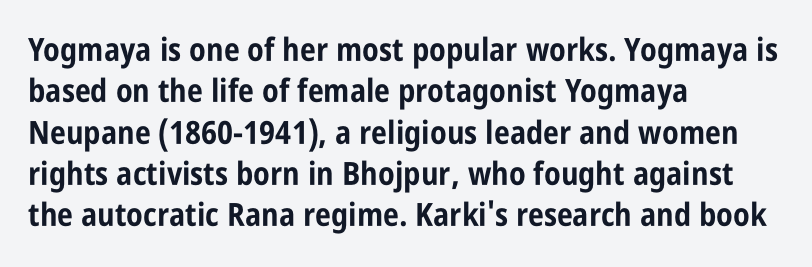
The image shows 32 px bold, condensed sans-serif type, upright; set left-aligned, normal line spacing (1.29x), normal letter spacing, not underlined; low stroke contrast and a large x-height.
